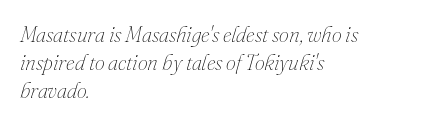
Where is the straight margin? On the left. Descenders hang freely into open space. How would I describe the line gaps? Plain and ordinary. You can tell it's italic because the verticals aren't actually vertical.
